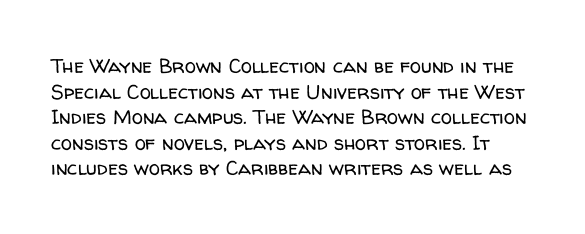
The image shows 20 px text type, upright; set normal line spacing (1.28x), normal letter spacing, not underlined.
